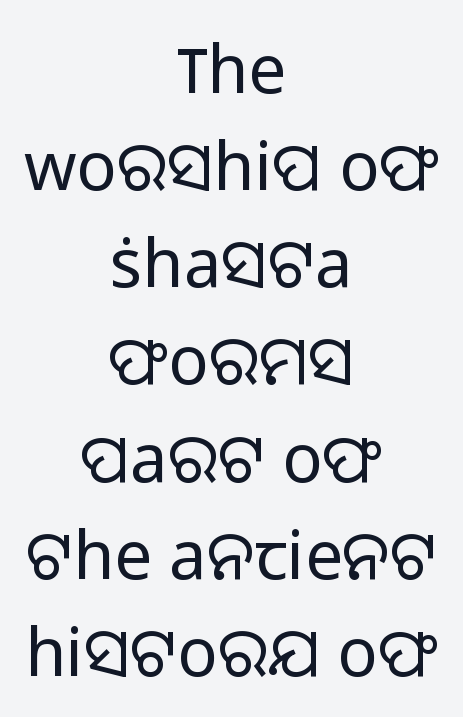
Spacing verdict: proportional, widths tailored to each character. Here the glyphs are tracked normally, forming tight word shapes. Stroke thickness stays within the range of a standard reading face or lighter. A clean baseline with only descenders dipping below it. Evenly set lines give the paragraph a standard silhouette.
